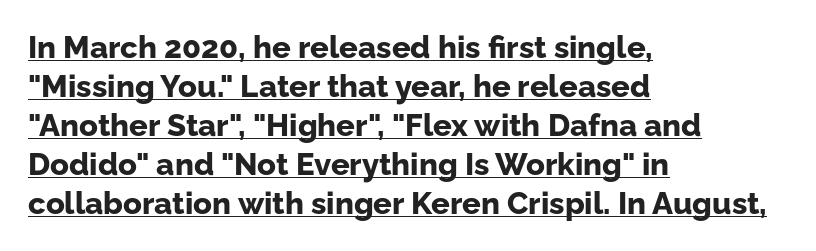
Q: Is the text bold? A: Yes.
Q: Is the text italic (slanted)? A: No, it is upright.
Q: Is the typeface a serif or a sans-serif typeface? A: Sans-serif.
Q: Is the text underlined? A: Yes.
Q: How is the paragraph aligned? A: Left-aligned.
Q: Is the spacing between letters normal or unusually wide? A: Normal.
Q: Is the spacing between lines tight, normal or loose? A: Normal.
Q: Width (condensed, normal, or wide)? A: Normal.
Q: Stroke contrast? A: Low.
Q: x-height? A: Medium.
Q: Monospaced? A: No.
